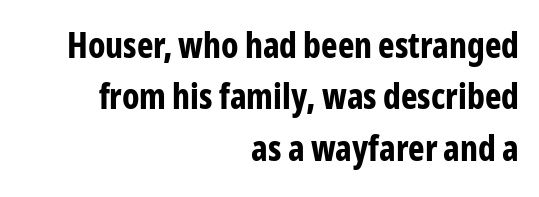
{"serif": "no", "italic": "no", "bold": "yes", "weight": "bold", "width": "condensed", "stroke_contrast": "low", "x_height": "medium", "monospaced": "no", "underline": "no", "align": "right", "line_spacing": "normal", "line_spacing_ratio": 1.47, "letter_spacing": "normal", "letter_spacing_em": 0.0, "glyph_px": 35}
